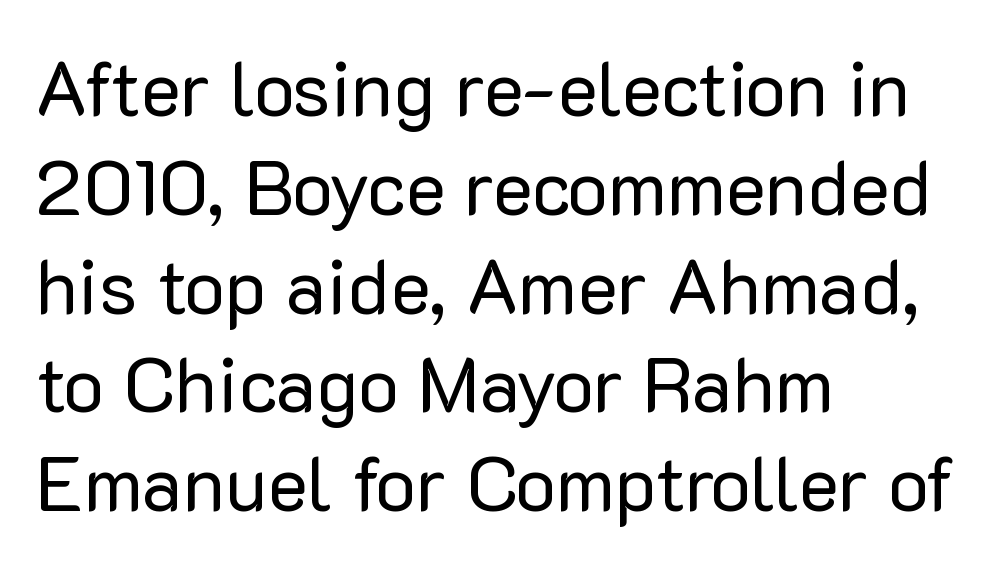
Check the space under the baseline: it is left empty. Italic: no, the glyphs are upright roman. If you measured baseline to baseline, you'd find a middling distance. Think of a printed novel: that variable character pitch is what you see here. Compared with a typical body face, this is equally light or lighter still.
